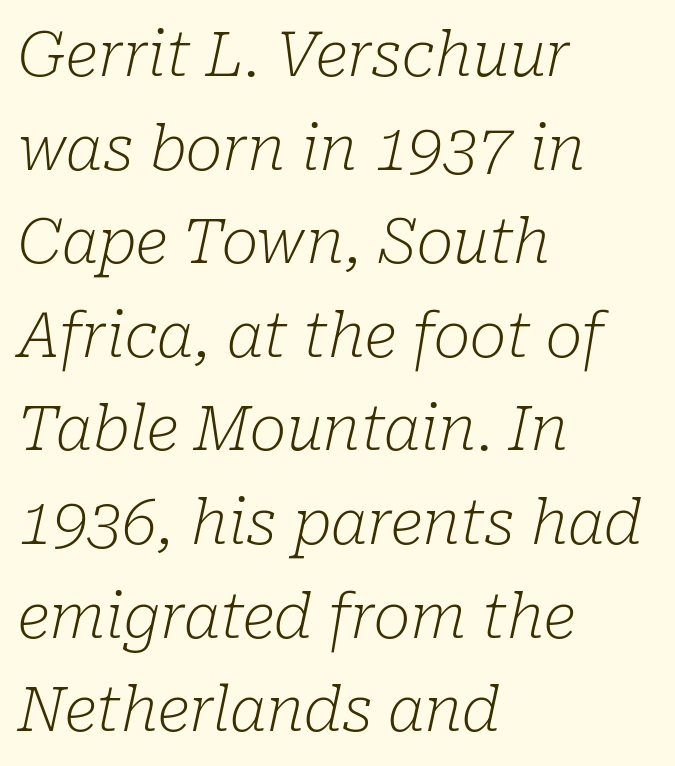
Q: Is the text bold? A: No.
Q: Is the text italic (slanted)? A: Yes, it leans right by about 10 degrees.
Q: Is the typeface a serif or a sans-serif typeface? A: Serif.
Q: Is the text underlined? A: No.
Q: How is the paragraph aligned? A: Left-aligned.
Q: Is the spacing between letters normal or unusually wide? A: Normal.
Q: Is the spacing between lines tight, normal or loose? A: Normal.
Q: Width (condensed, normal, or wide)? A: Normal.
Q: Stroke contrast? A: Low.
Q: x-height? A: Medium.
Q: Monospaced? A: No.
